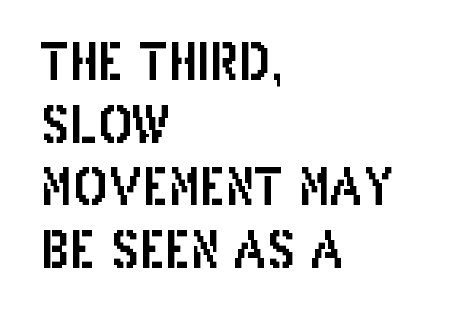
The image shows 51 px condensed sans-serif type, upright; set left-aligned, line spacing 1.23x, normal letter spacing, not underlined; low stroke contrast and a large x-height.
